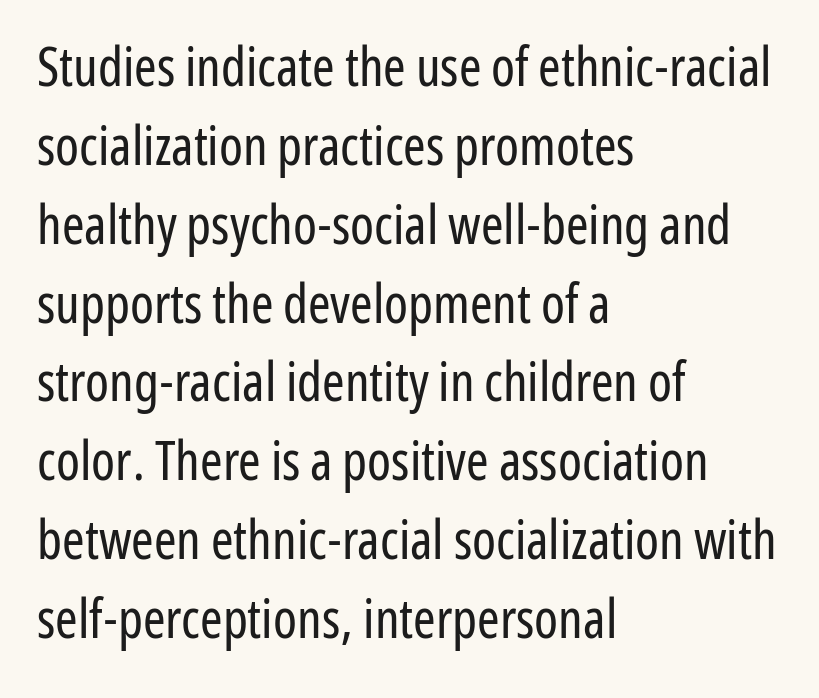
Q: Is the text bold? A: No.
Q: Is the text italic (slanted)? A: No, it is upright.
Q: Is the typeface a serif or a sans-serif typeface? A: Sans-serif.
Q: Is the text underlined? A: No.
Q: How is the paragraph aligned? A: Left-aligned.
Q: Is the spacing between letters normal or unusually wide? A: Normal.
Q: Is the spacing between lines tight, normal or loose? A: Normal.
Q: Width (condensed, normal, or wide)? A: Condensed.
Q: Stroke contrast? A: Low.
Q: x-height? A: Medium.
Q: Monospaced? A: No.
